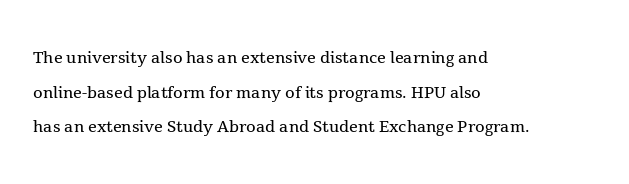
The image shows 22 px text type, upright; set left-aligned, normal line spacing (1.57x), normal letter spacing, not underlined.
